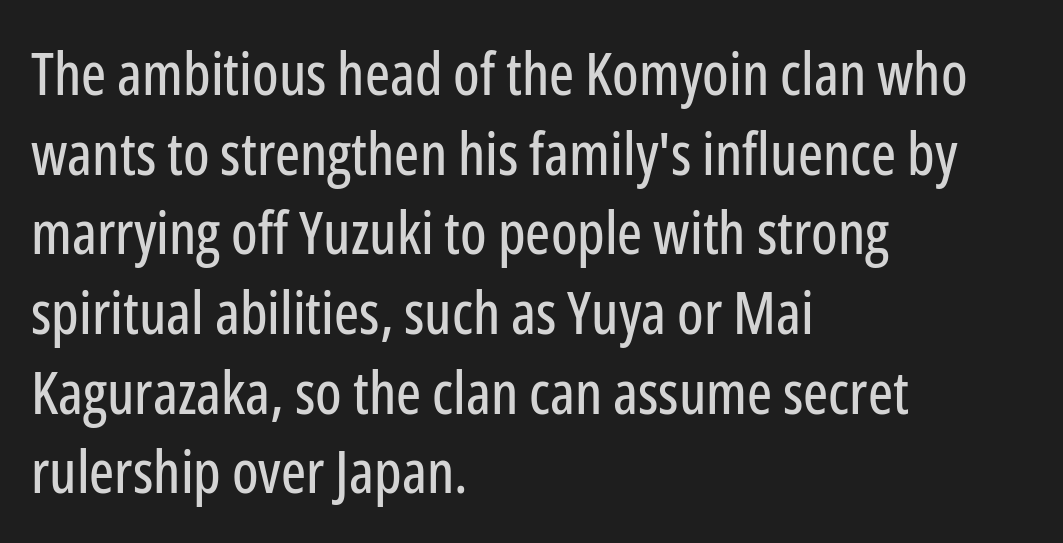
Q: Is the text italic (slanted)? A: No, it is upright.
Q: Is the typeface a serif or a sans-serif typeface? A: Sans-serif.
Q: Is the text underlined? A: No.
Q: How is the paragraph aligned? A: Left-aligned.
Q: Is the spacing between letters normal or unusually wide? A: Normal.
Q: Is the spacing between lines tight, normal or loose? A: Normal.
Q: Width (condensed, normal, or wide)? A: Condensed.
Q: Stroke contrast? A: Low.
Q: x-height? A: Medium.
Q: Monospaced? A: No.
